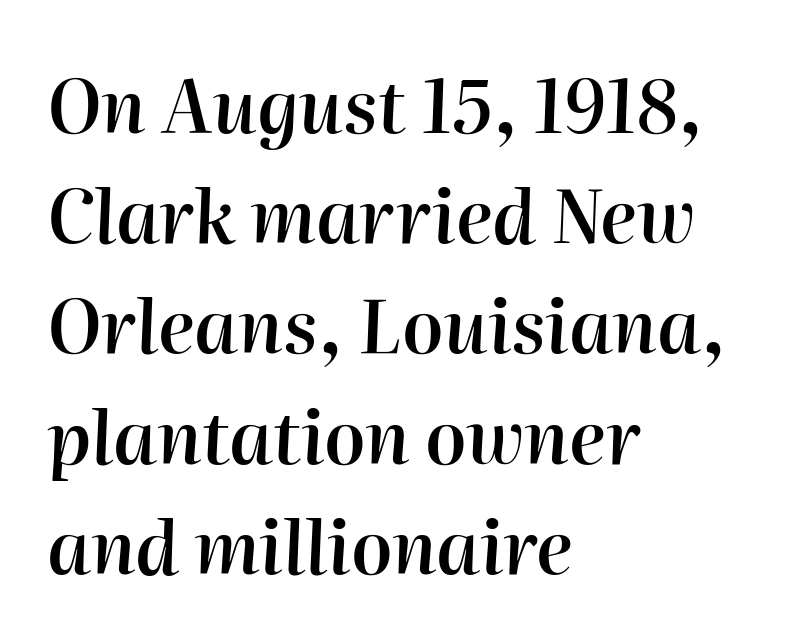
{"italic": "yes", "lean": "right", "slant_degrees": 2, "bold": "semi", "weight": "semibold", "width": "normal", "stroke_contrast": "high", "x_height": "medium", "monospaced": "no", "underline": "no", "align": "left", "line_spacing": "normal", "line_spacing_ratio": 1.51, "letter_spacing": "normal", "letter_spacing_em": 0.0, "glyph_px": 73}
